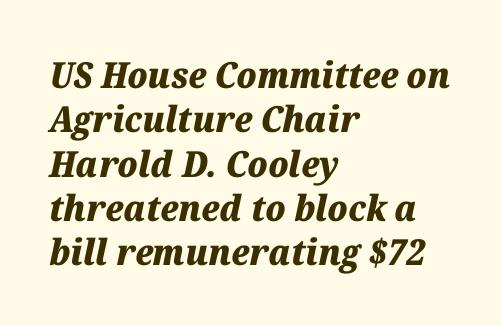
{"italic": "yes", "lean": "right", "slant_degrees": 12, "bold": "yes", "weight": "heavy", "width": "normal", "stroke_contrast": "medium", "x_height": "medium", "monospaced": "no", "underline": "no", "align": "left", "line_spacing_ratio": 1.23, "letter_spacing": "normal", "letter_spacing_em": 0.0, "glyph_px": 36}
